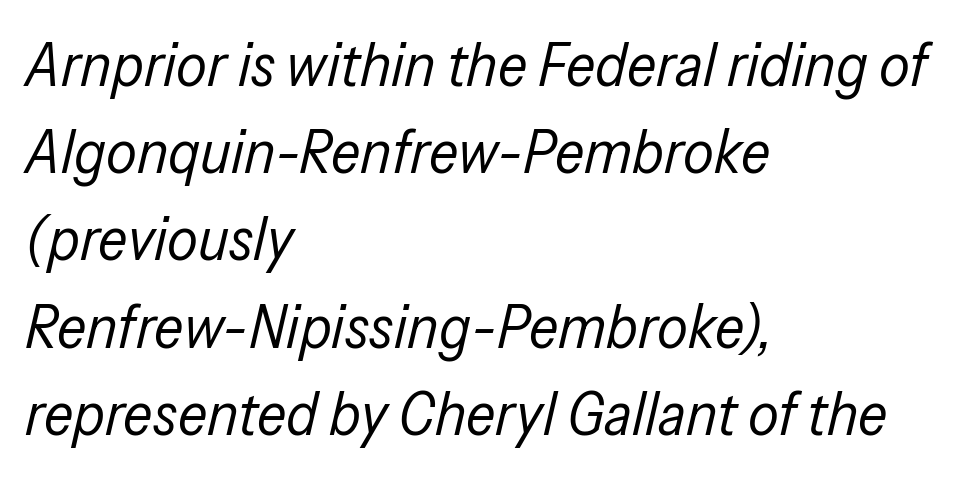
Q: Is the text bold? A: No.
Q: Is the text italic (slanted)? A: Yes, it leans right by about 13 degrees.
Q: Is the text underlined? A: No.
Q: How is the paragraph aligned? A: Left-aligned.
Q: Is the spacing between letters normal or unusually wide? A: Normal.
Q: Is the spacing between lines tight, normal or loose? A: Normal.
Q: Width (condensed, normal, or wide)? A: Condensed.
Q: Stroke contrast? A: Low.
Q: x-height? A: Medium.
Q: Monospaced? A: No.
